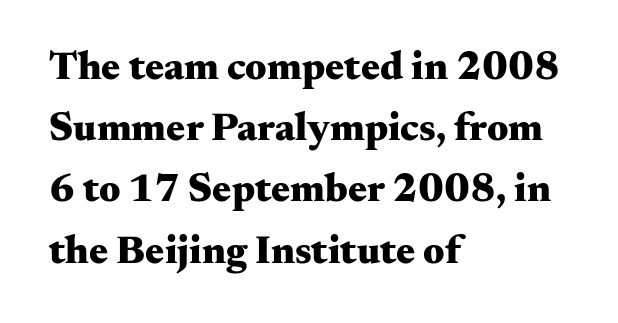
{"serif": "yes", "italic": "no", "bold": "yes", "weight": "heavy", "width": "wide", "stroke_contrast": "medium", "x_height": "small", "monospaced": "no", "underline": "no", "align": "left", "line_spacing": "normal", "line_spacing_ratio": 1.53, "letter_spacing": "normal", "letter_spacing_em": 0.0, "glyph_px": 40}
